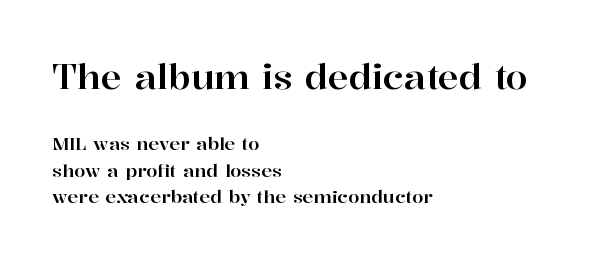
{"serif": "yes", "italic": "no", "width": "normal", "stroke_contrast": "high", "x_height": "medium", "monospaced": "no", "underline": "no", "align": "left", "line_spacing": "normal", "line_spacing_ratio": 1.47, "letter_spacing": "normal", "letter_spacing_em": 0.0, "larger_block": "first", "size_ratio": 1.94, "glyph_px": 35}
